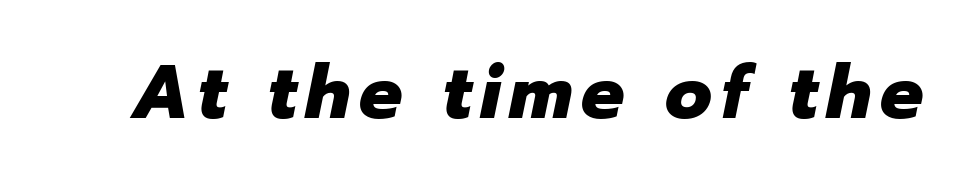
{"italic": "yes", "lean": "right", "slant_degrees": 12, "bold": "yes", "weight": "heavy", "width": "normal", "stroke_contrast": "low", "x_height": "medium", "monospaced": "no", "underline": "no", "glyph_px": 76}
